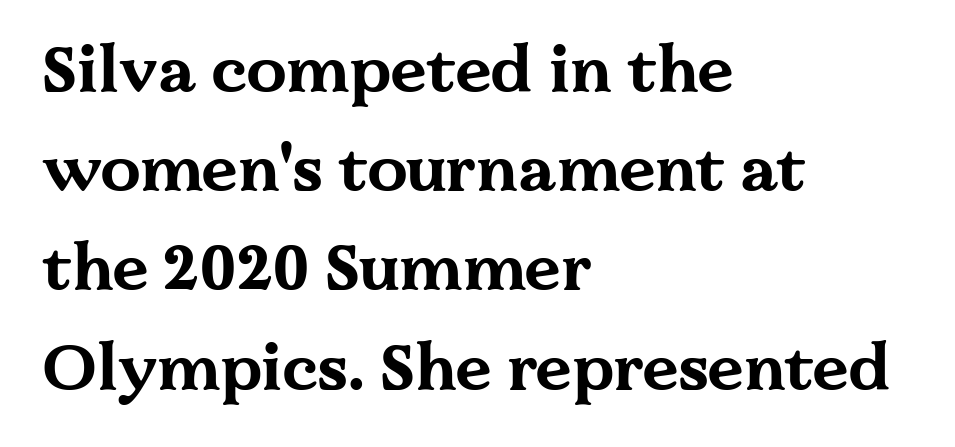
The image shows 64 px bold, wide serif type, upright; set left-aligned, normal line spacing (1.55x), normal letter spacing, not underlined; medium stroke contrast and a medium x-height.
